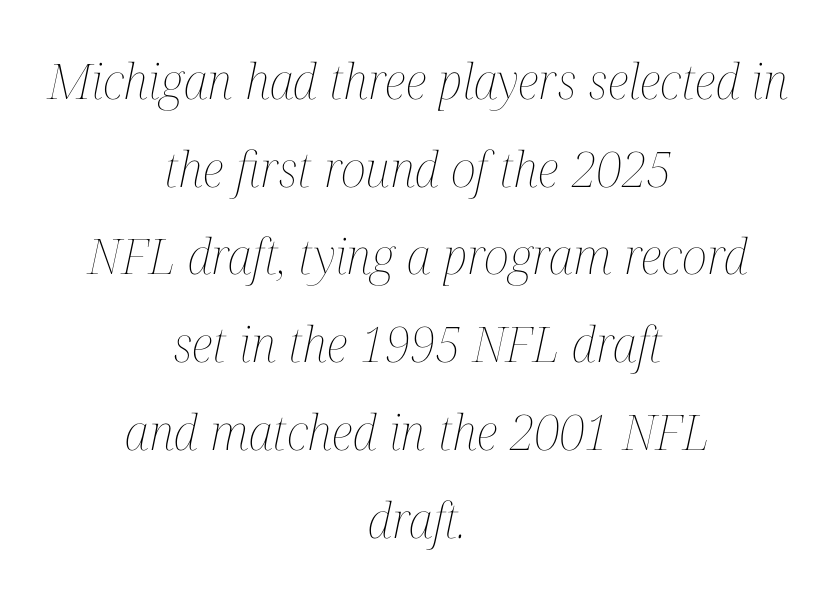
The string is rendered with underlining switched off. Neither beginnings nor endings align; midpoints do. These lines are rendered in a variable-pitch font. The passage shown leans; its letterforms are oblique.
